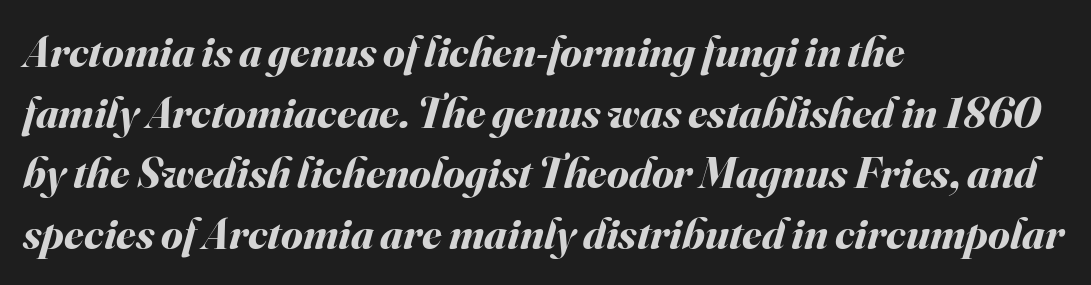
{"italic": "yes", "lean": "right", "slant_degrees": 16, "bold": "yes", "weight": "bold", "width": "normal", "stroke_contrast": "medium", "x_height": "small", "monospaced": "no", "underline": "no", "align": "left", "line_spacing": "normal", "line_spacing_ratio": 1.38, "letter_spacing": "normal", "letter_spacing_em": 0.0, "glyph_px": 44}
